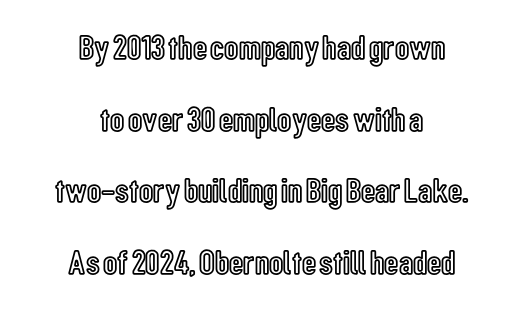
The line texture is even and compact thanks to regular tracking. Each row of text sits above clean, open space. A typesetter would call this proportional, since set widths differ per character. The font's upright variant was chosen for this text. These lines stand farther apart than default settings would place them. Every row of glyphs is offset so its center matches the block's center.
